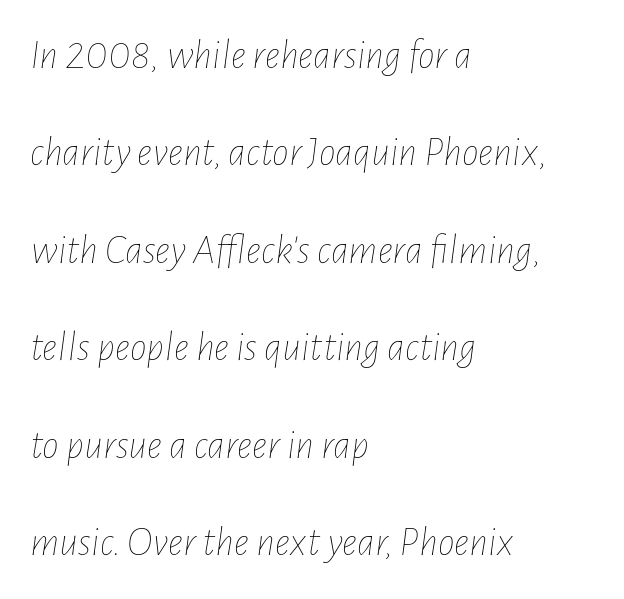
{"italic": "yes", "lean": "right", "slant_degrees": 7, "bold": "no", "weight": "thin", "width": "condensed", "stroke_contrast": "low", "x_height": "medium", "monospaced": "no", "underline": "no", "align": "left", "line_spacing": "loose", "line_spacing_ratio": 2.32, "letter_spacing": "normal", "letter_spacing_em": 0.0, "glyph_px": 42}
